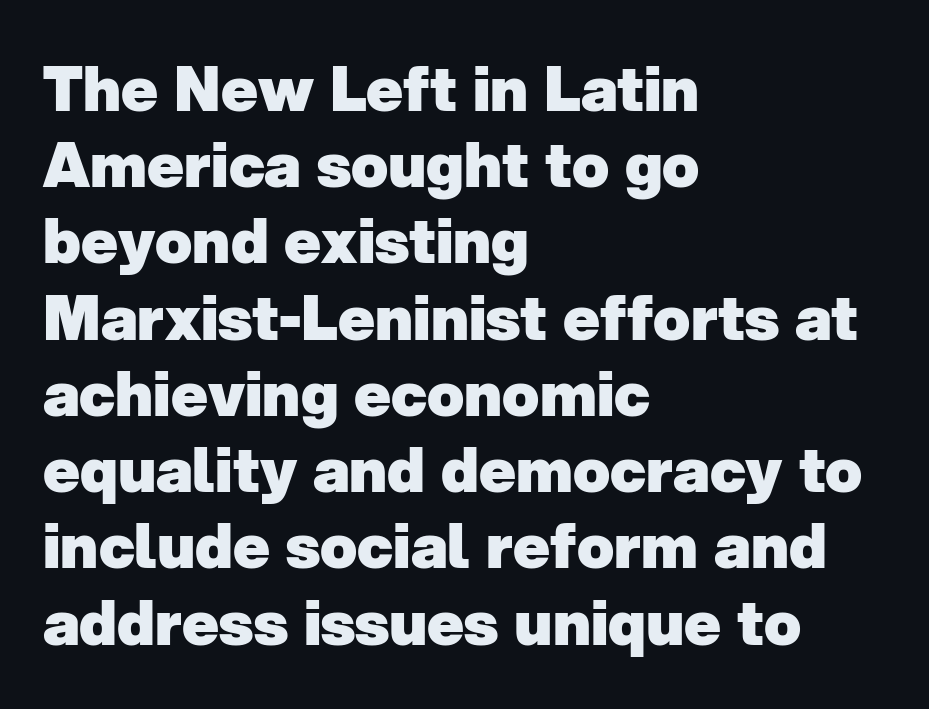
{"serif": "no", "bold": "yes", "weight": "heavy", "width": "normal", "stroke_contrast": "low", "x_height": "medium", "monospaced": "no", "underline": "no", "align": "left", "line_spacing": "normal", "line_spacing_ratio": 1.25, "letter_spacing": "normal", "letter_spacing_em": 0.0, "glyph_px": 61}
